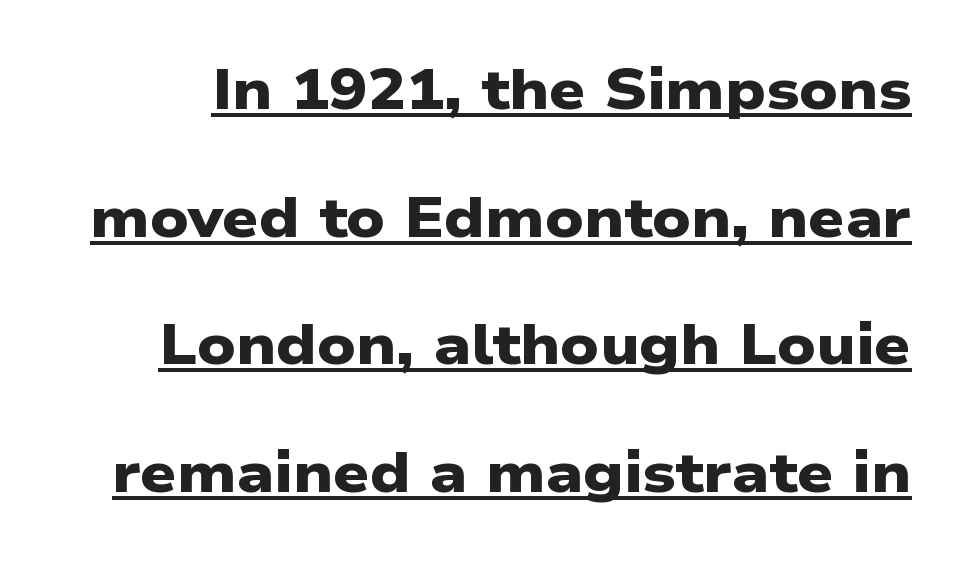
No extra tracking has been applied to these lines. The lines are spread far apart with generous leading. The face used here is proportionally spaced, like ordinary book or web type. Like a heading marked for emphasis, these lines bear an underscore. Weight: bold. Observe the absence of serifs on each vertical stroke in this sample.
